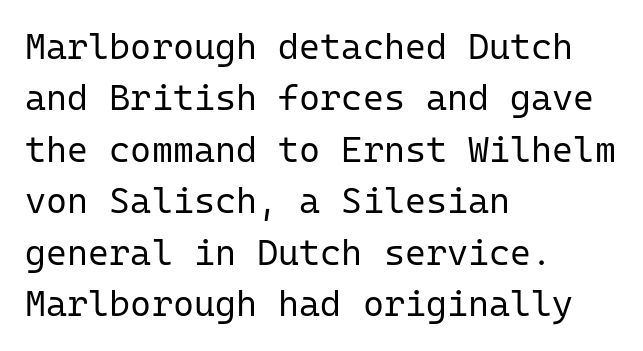
Q: Is the text bold? A: No.
Q: Is the text italic (slanted)? A: No, it is upright.
Q: Is the typeface a serif or a sans-serif typeface? A: Sans-serif.
Q: Is the text underlined? A: No.
Q: How is the paragraph aligned? A: Left-aligned.
Q: Is the spacing between letters normal or unusually wide? A: Normal.
Q: Is the spacing between lines tight, normal or loose? A: Normal.
Q: Width (condensed, normal, or wide)? A: Normal.
Q: Stroke contrast? A: Low.
Q: x-height? A: Medium.
Q: Monospaced? A: Yes.
